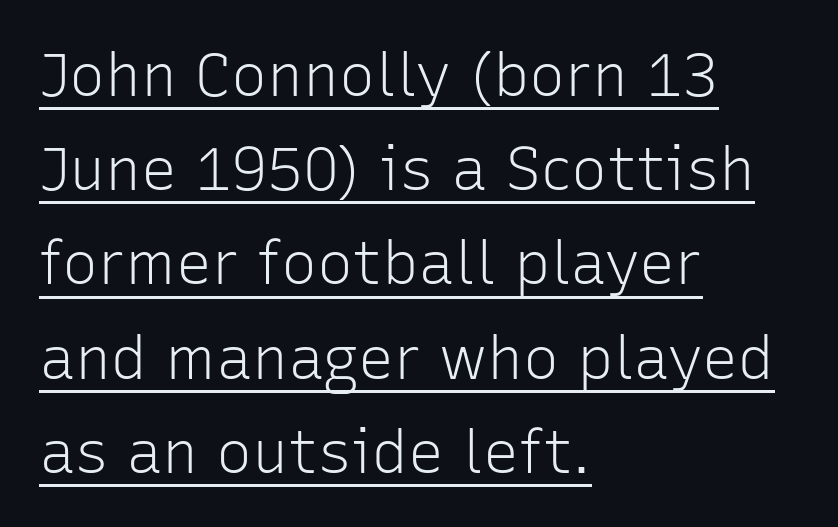
Every word sits above its own underline. This sample keeps an unexceptional amount of space between lines. Typeset ragged right — the left edge is the straight one. Nobody touched the tracking dial on this one. Stem width sits at or under what a default text font uses. The letters stand upright; this is a roman face.
